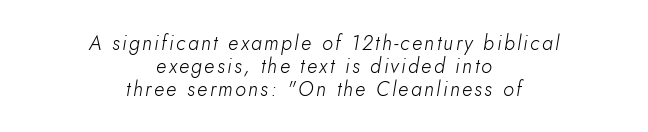
{"italic": "yes", "lean": "right", "slant_degrees": 5, "bold": "no", "underline": "no", "align": "center", "line_spacing": "tight", "line_spacing_ratio": 1.14, "glyph_px": 20}
